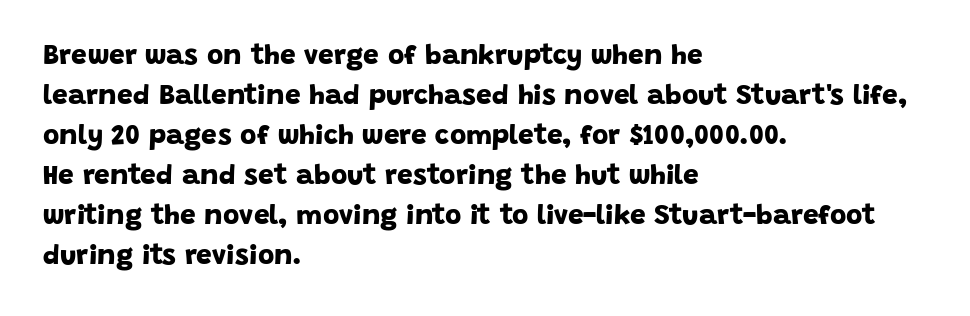
Q: Is the text bold? A: Yes.
Q: Is the typeface a serif or a sans-serif typeface? A: Sans-serif.
Q: Is the text underlined? A: No.
Q: How is the paragraph aligned? A: Left-aligned.
Q: Is the spacing between letters normal or unusually wide? A: Normal.
Q: Is the spacing between lines tight, normal or loose? A: Normal.
Q: Width (condensed, normal, or wide)? A: Normal.
Q: Stroke contrast? A: Low.
Q: x-height? A: Large.
Q: Monospaced? A: No.
